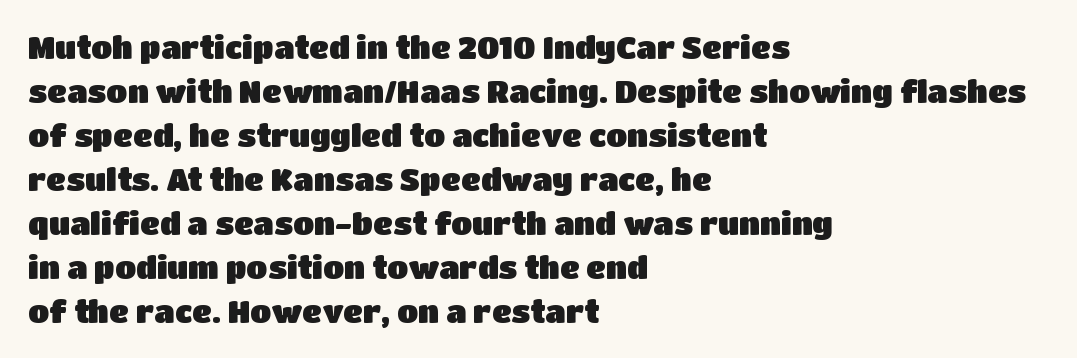
Q: Is the text italic (slanted)? A: No, it is upright.
Q: Is the typeface a serif or a sans-serif typeface? A: Sans-serif.
Q: Is the text underlined? A: No.
Q: How is the paragraph aligned? A: Left-aligned.
Q: Is the spacing between letters normal or unusually wide? A: Normal.
Q: Is the spacing between lines tight, normal or loose? A: Normal.
Q: Width (condensed, normal, or wide)? A: Normal.
Q: Stroke contrast? A: Low.
Q: x-height? A: Large.
Q: Monospaced? A: No.
